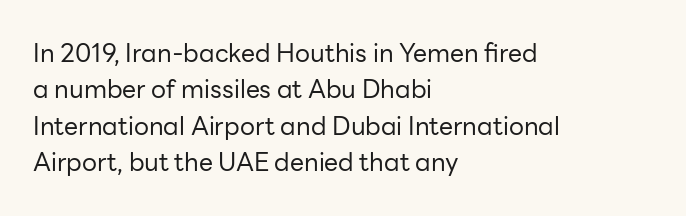
In terms of posture, this sample is upright. The passage shown has conventional tracking throughout. The zone under the glyphs is completely vacant. The lines are quadded left. These glyphs show unthickened strokes, regular width or finer. Rows of type keep a routine distance in the vertical direction.
